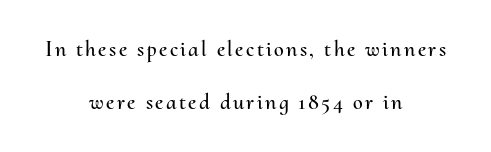
{"italic": "no", "underline": "no", "align": "center", "line_spacing": "loose", "line_spacing_ratio": 2.43, "glyph_px": 22}
